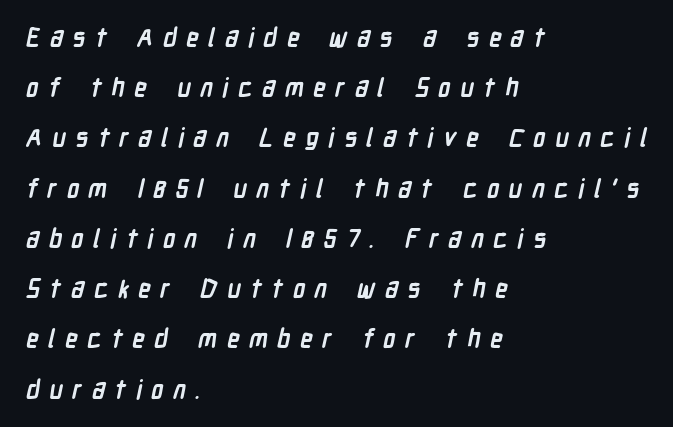
The image shows 25 px bold type; set left-aligned, loose line spacing (2.01x), unusually wide letter spacing (+0.38 em), not underlined.
